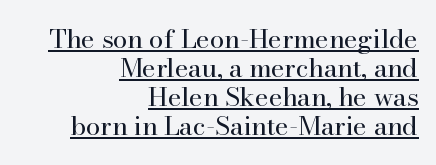
Q: Is the text bold? A: No.
Q: Is the text italic (slanted)? A: No, it is upright.
Q: Is the text underlined? A: Yes.
Q: How is the paragraph aligned? A: Right-aligned.
Q: Is the spacing between letters normal or unusually wide? A: Normal.
Q: Is the spacing between lines tight, normal or loose? A: Tight.
